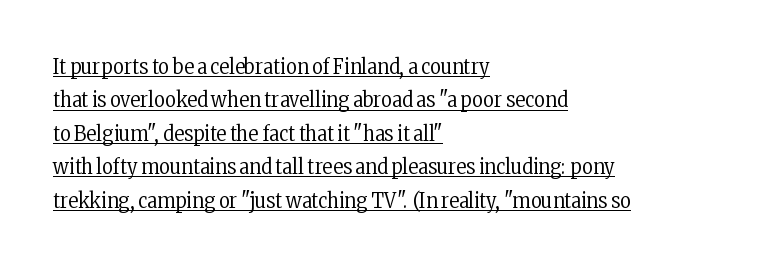
Notice how the stems are strictly vertical — no italics here. Does the leading feel generous? No, just average. How are the letters spaced? Ordinarily, with no added tracking. Is the block centered? No — it sits flush against the left margin.
